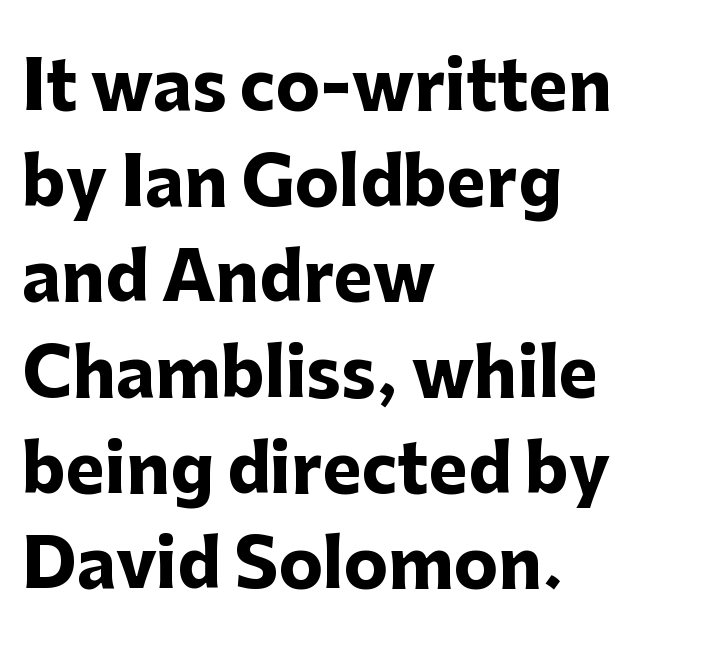
Has an underline been added? It has not. What stands out about the letter spacing? Nothing — it is the standard amount. The space between consecutive lines is moderate. The paragraph has a hard left edge and a soft right edge. The letters stand straight up with perfectly vertical stems.
